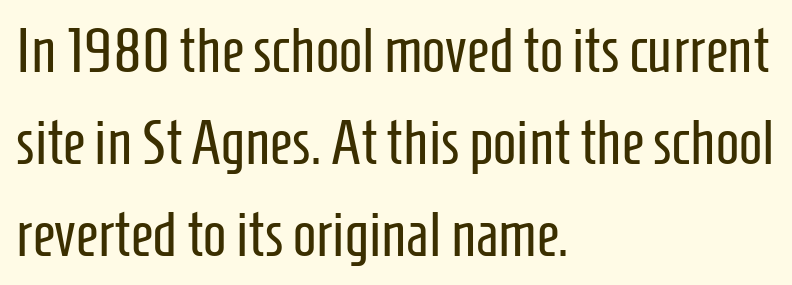
Q: Is the text bold? A: No.
Q: Is the text italic (slanted)? A: No, it is upright.
Q: Is the typeface a serif or a sans-serif typeface? A: Sans-serif.
Q: Is the text underlined? A: No.
Q: How is the paragraph aligned? A: Left-aligned.
Q: Is the spacing between letters normal or unusually wide? A: Normal.
Q: Is the spacing between lines tight, normal or loose? A: Normal.
Q: Width (condensed, normal, or wide)? A: Condensed.
Q: Stroke contrast? A: Low.
Q: x-height? A: Medium.
Q: Monospaced? A: No.
